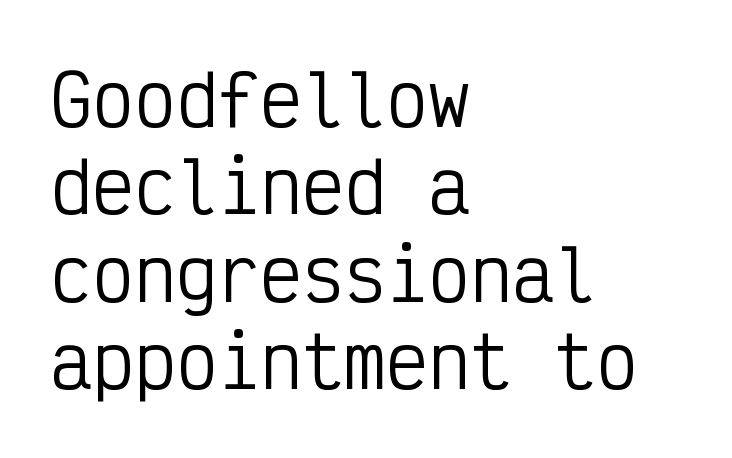
{"serif": "no", "italic": "no", "bold": "no", "weight": "regular", "width": "condensed", "stroke_contrast": "low", "x_height": "medium", "monospaced": "yes", "underline": "no", "align": "left", "line_spacing": "normal", "line_spacing_ratio": 1.25, "letter_spacing": "normal", "letter_spacing_em": 0.0, "glyph_px": 70}
